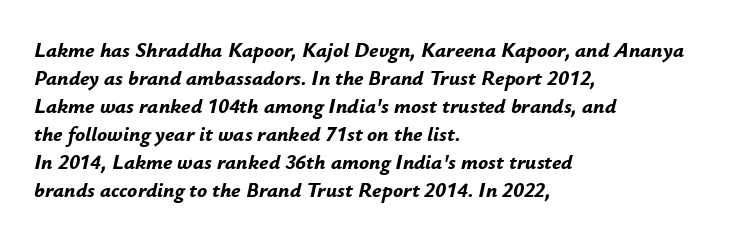
If you drew a ruler down the left edge, every line would touch it. If you measured baseline to baseline, you'd find a middling distance. Plenty of ink on the page — the face is bold. Underline: absent. Default kerning and tracking; the words read as compact shapes. If you drew a line through each stem, it would be angled.
